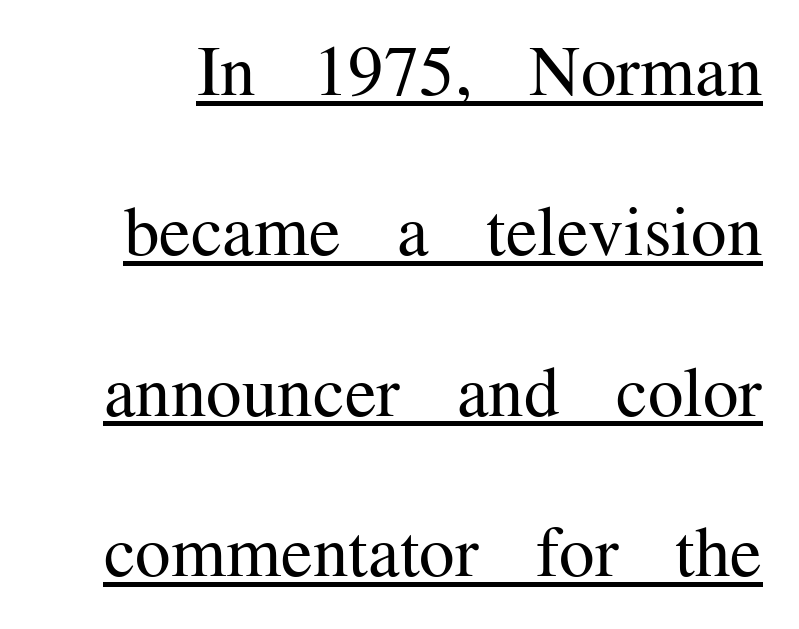
Q: Is the text bold? A: No.
Q: Is the text italic (slanted)? A: No, it is upright.
Q: Is the typeface a serif or a sans-serif typeface? A: Serif.
Q: Is the text underlined? A: Yes.
Q: Is the spacing between letters normal or unusually wide? A: Normal.
Q: Is the spacing between lines tight, normal or loose? A: Loose.
Q: Width (condensed, normal, or wide)? A: Normal.
Q: Stroke contrast? A: Medium.
Q: x-height? A: Medium.
Q: Monospaced? A: No.
